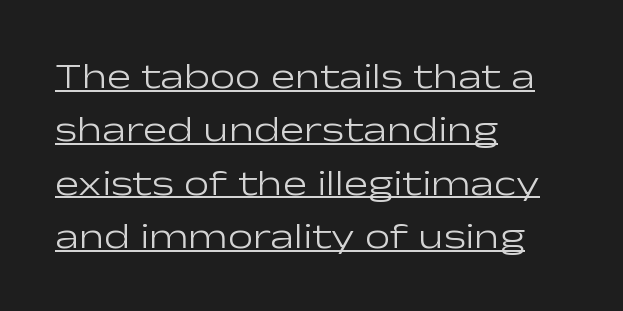
{"serif": "no", "italic": "no", "bold": "no", "weight": "light", "width": "wide", "stroke_contrast": "low", "x_height": "medium", "monospaced": "no", "underline": "yes", "align": "left", "line_spacing": "normal", "line_spacing_ratio": 1.48, "letter_spacing": "normal", "letter_spacing_em": 0.0, "glyph_px": 36}
